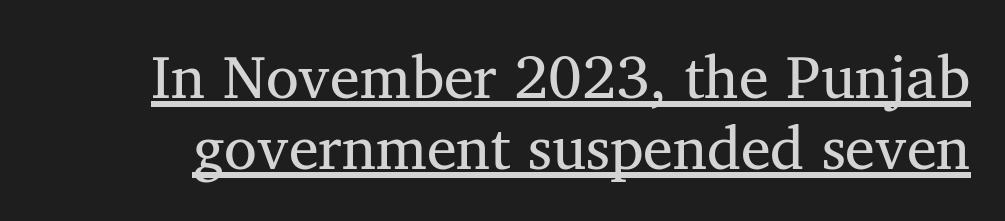
The image shows 60 px serif type; set line spacing 1.19x, normal letter spacing, underlined; medium stroke contrast and a medium x-height.
